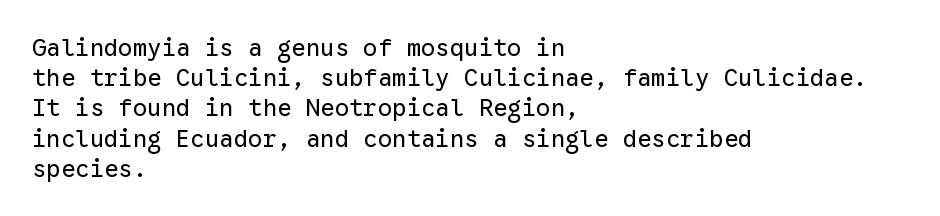
The image shows 24 px text type, upright; set left-aligned, normal line spacing (1.26x), normal letter spacing, not underlined.
